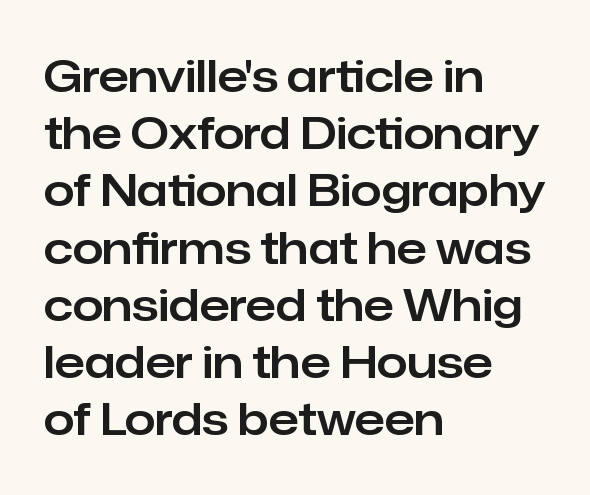
Type without underlining. Characters remain perfectly vertical along every line. This sample has the flowing, uneven cadence of proportional lettering. What's the leading like? Ordinary, nothing unusual. This rendering leaves character spacing at its baseline value. The ragged edge is on the right, which tells us the setting is flush left.
